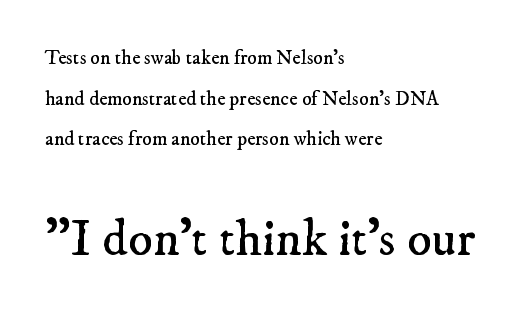
{"serif": "yes", "bold": "no", "weight": "regular", "width": "normal", "stroke_contrast": "low", "x_height": "small", "monospaced": "no", "underline": "no", "align": "left", "line_spacing": "loose", "line_spacing_ratio": 2.03, "letter_spacing": "normal", "letter_spacing_em": 0.0, "larger_block": "second", "size_ratio": 2.55, "glyph_px": 51}
